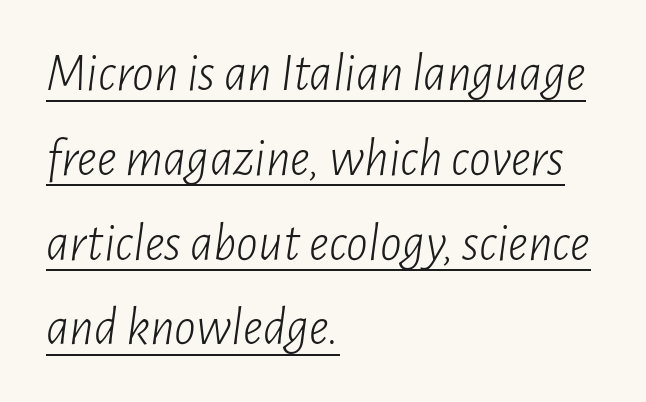
Q: Is the text bold? A: No.
Q: Is the text italic (slanted)? A: Yes, it leans right by about 7 degrees.
Q: Is the text underlined? A: Yes.
Q: How is the paragraph aligned? A: Left-aligned.
Q: Is the spacing between letters normal or unusually wide? A: Normal.
Q: Is the spacing between lines tight, normal or loose? A: Normal.
Q: Width (condensed, normal, or wide)? A: Condensed.
Q: Stroke contrast? A: Low.
Q: x-height? A: Medium.
Q: Monospaced? A: No.
